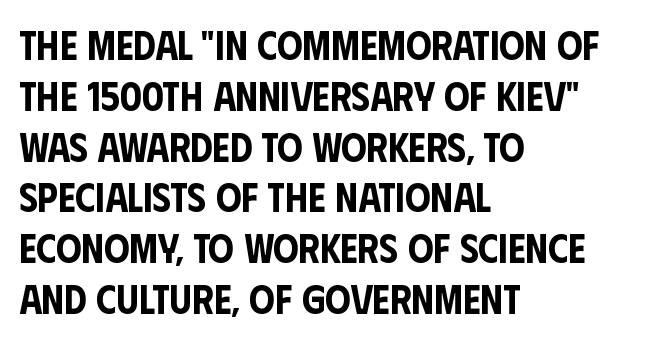
The tracking reads as untouched default to a designer's eye. Teacher's note: observe the even left margin — that is flush-left alignment. The passage shown is typed in a proportional face where columns would drift. These lines are composed in type without serifs.
